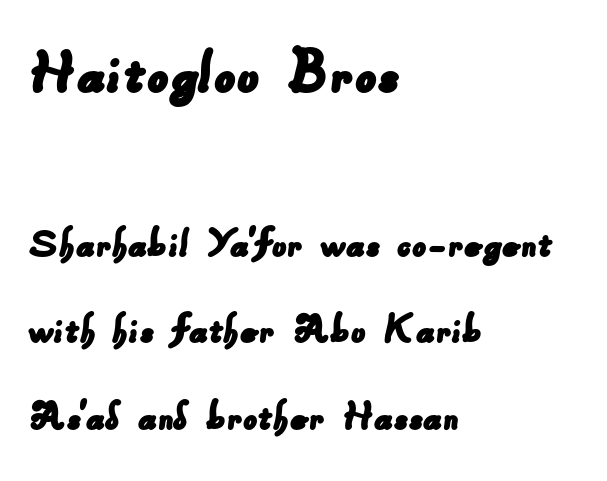
Q: Is the typeface a serif or a sans-serif typeface? A: Sans-serif.
Q: Is the text underlined? A: No.
Q: How is the paragraph aligned? A: Left-aligned.
Q: Is the spacing between letters normal or unusually wide? A: Normal.
Q: Is the spacing between lines tight, normal or loose? A: Loose.
Q: Which block of text is set in a larger size, the first (top) or the second (bottom)? A: The first (top) one.
Q: Width (condensed, normal, or wide)? A: Normal.
Q: Stroke contrast? A: Low.
Q: x-height? A: Small.
Q: Monospaced? A: No.
